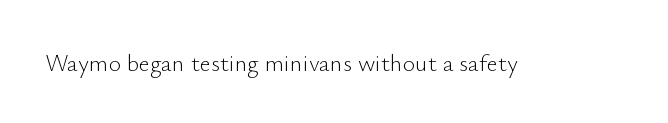
The image shows 24 px text type, upright; set normal letter spacing, not underlined.
